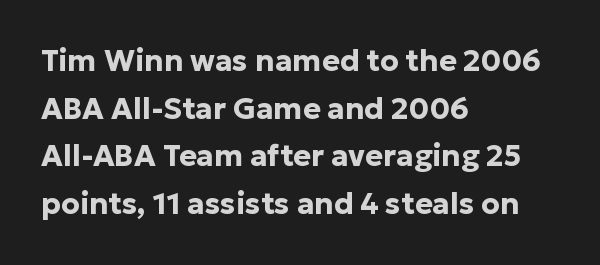
Q: Is the text bold? A: Yes.
Q: Is the text italic (slanted)? A: No, it is upright.
Q: Is the typeface a serif or a sans-serif typeface? A: Sans-serif.
Q: Is the text underlined? A: No.
Q: How is the paragraph aligned? A: Left-aligned.
Q: Is the spacing between letters normal or unusually wide? A: Normal.
Q: Is the spacing between lines tight, normal or loose? A: Normal.
Q: Width (condensed, normal, or wide)? A: Normal.
Q: Stroke contrast? A: Low.
Q: x-height? A: Medium.
Q: Monospaced? A: No.
